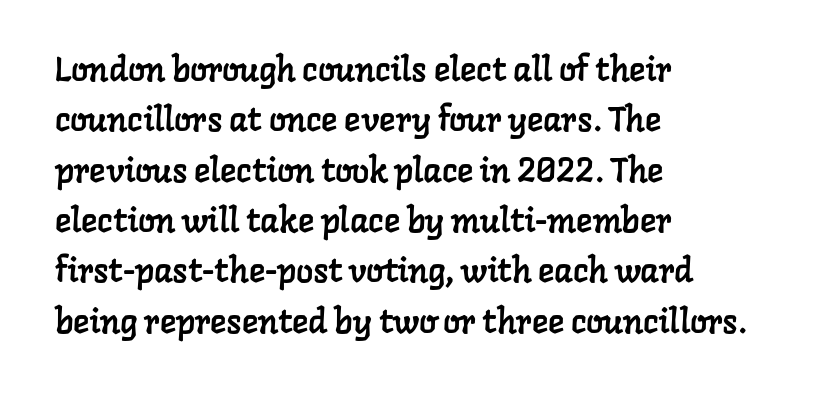
The image shows 34 px serif type; set left-aligned, normal line spacing (1.48x), normal letter spacing, not underlined; low stroke contrast and a medium x-height.
